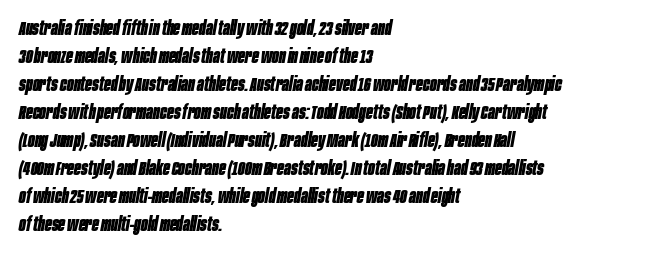
{"italic": "yes", "lean": "right", "slant_degrees": 10, "bold": "yes", "underline": "no", "align": "left", "line_spacing": "normal", "line_spacing_ratio": 1.4, "letter_spacing": "normal", "letter_spacing_em": 0.0, "glyph_px": 20}
